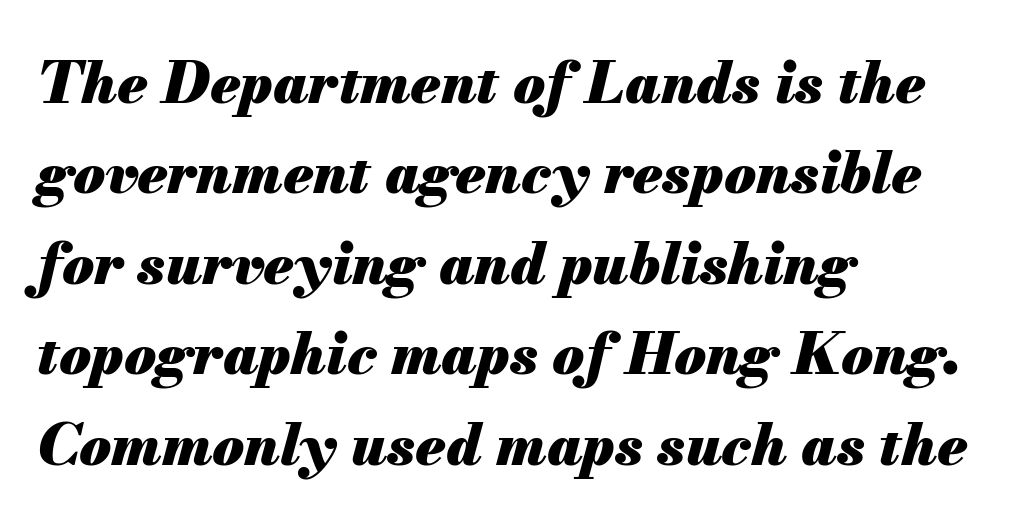
{"italic": "yes", "lean": "right", "slant_degrees": 13, "bold": "yes", "weight": "heavy", "width": "normal", "stroke_contrast": "medium", "x_height": "small", "monospaced": "no", "underline": "no", "align": "left", "line_spacing": "normal", "line_spacing_ratio": 1.56, "letter_spacing": "normal", "letter_spacing_em": 0.0, "glyph_px": 58}
